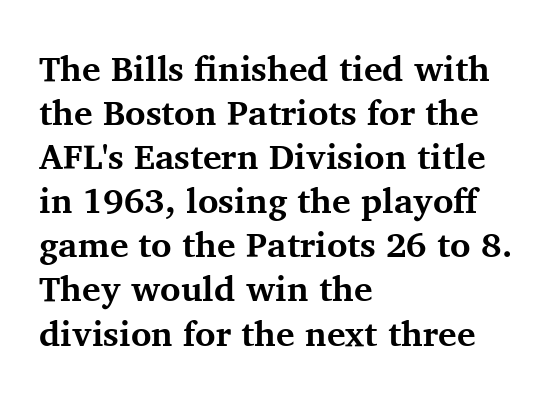
Q: Is the text bold? A: Yes.
Q: Is the text italic (slanted)? A: No, it is upright.
Q: Is the typeface a serif or a sans-serif typeface? A: Serif.
Q: Is the text underlined? A: No.
Q: How is the paragraph aligned? A: Left-aligned.
Q: Is the spacing between letters normal or unusually wide? A: Normal.
Q: Is the spacing between lines tight, normal or loose? A: Normal.
Q: Width (condensed, normal, or wide)? A: Normal.
Q: Stroke contrast? A: Medium.
Q: x-height? A: Medium.
Q: Monospaced? A: No.
